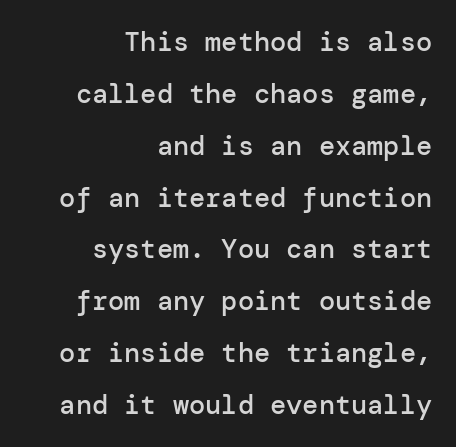
Q: Is the text bold? A: Semi-bold.
Q: Is the text italic (slanted)? A: No, it is upright.
Q: Is the text underlined? A: No.
Q: How is the paragraph aligned? A: Right-aligned.
Q: Is the spacing between letters normal or unusually wide? A: Normal.
Q: Is the spacing between lines tight, normal or loose? A: Loose.
